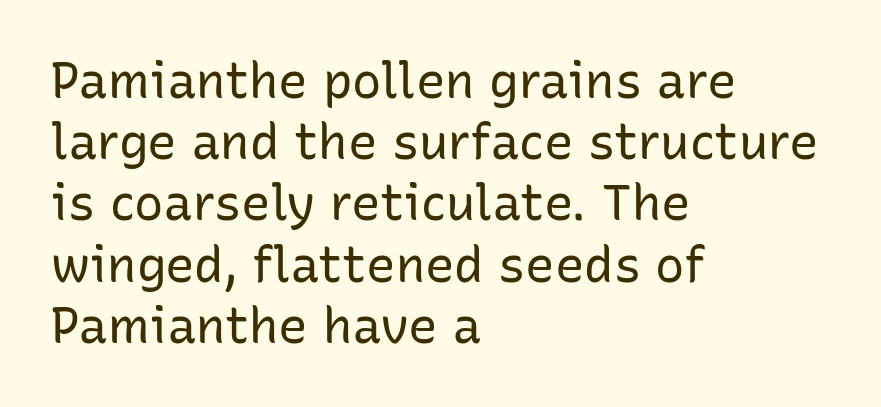
{"serif": "no", "italic": "no", "bold": "no", "weight": "regular", "width": "normal", "stroke_contrast": "low", "x_height": "medium", "monospaced": "no", "underline": "no", "align": "left", "line_spacing": "normal", "line_spacing_ratio": 1.25, "letter_spacing": "normal", "letter_spacing_em": 0.0, "glyph_px": 49}
